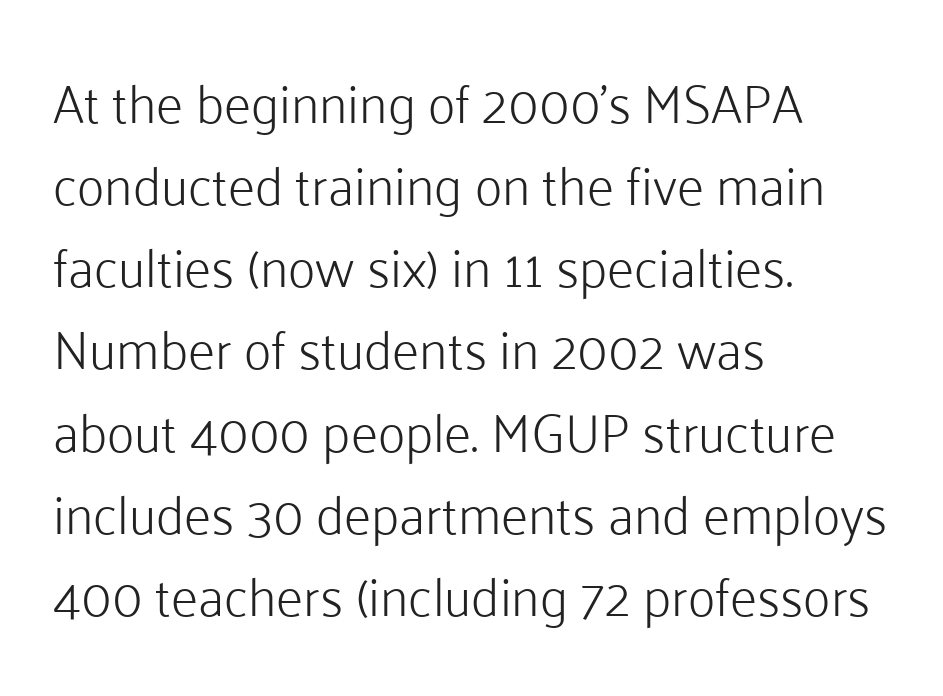
In terms of letterspacing, this is plain default setting. How would I describe the line gaps? Plain and ordinary. Posture: straight, roman, zero tilt. The area under the type is left untouched. Grotesque or geometric, the face here clearly has no serifs.
